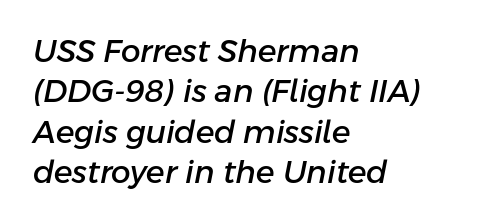
{"italic": "yes", "lean": "right", "slant_degrees": 11, "width": "normal", "stroke_contrast": "low", "x_height": "medium", "monospaced": "no", "underline": "no", "align": "left", "line_spacing": "normal", "line_spacing_ratio": 1.3, "letter_spacing": "normal", "letter_spacing_em": 0.0, "glyph_px": 31}
